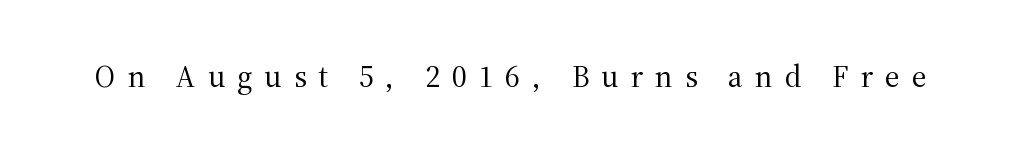
The image shows 31 px regular-weight serif type, upright; set unusually wide letter spacing (+0.39 em), not underlined; medium stroke contrast and a medium x-height.
